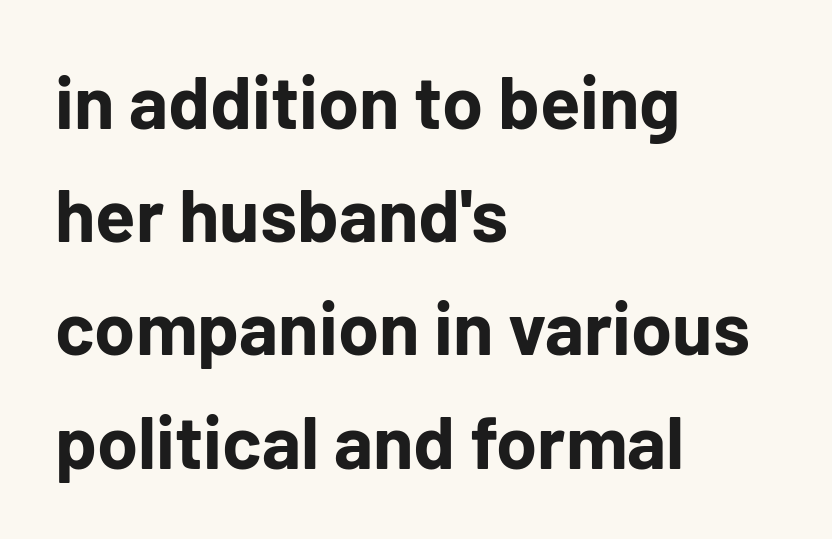
Q: Is the text bold? A: Yes.
Q: Is the text italic (slanted)? A: No, it is upright.
Q: Is the typeface a serif or a sans-serif typeface? A: Sans-serif.
Q: Is the text underlined? A: No.
Q: How is the paragraph aligned? A: Left-aligned.
Q: Is the spacing between letters normal or unusually wide? A: Normal.
Q: Is the spacing between lines tight, normal or loose? A: Normal.
Q: Width (condensed, normal, or wide)? A: Normal.
Q: Stroke contrast? A: Low.
Q: x-height? A: Medium.
Q: Monospaced? A: No.
